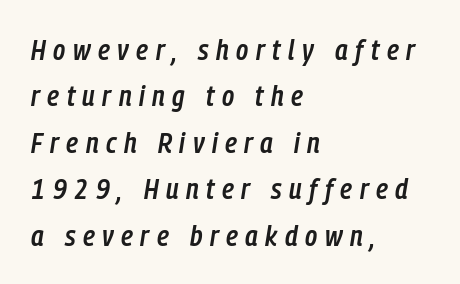
Plain, unruled lines of type. Stroke thickness is moderately raised; the sample reads as semibold. Notice how the stems are inclined rather than vertical — that's the hallmark of italics. Each letter keeps its own natural width here, so spacing adapts to shape.
